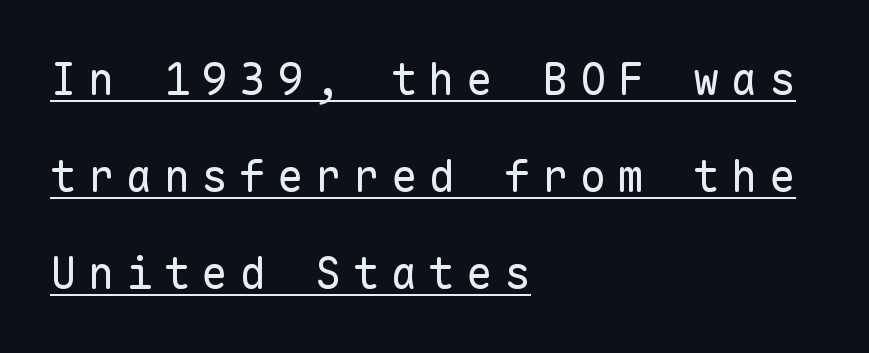
The image shows 44 px regular-weight sans-serif type, upright, monospaced; set left-aligned, loose line spacing (2.2x), unusually wide letter spacing (+0.26 em), underlined; low stroke contrast and a medium x-height.
